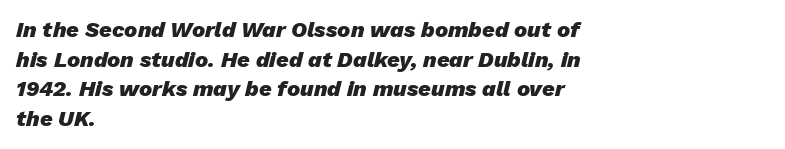
{"italic": "yes", "lean": "right", "slant_degrees": 13, "bold": "yes", "underline": "no", "align": "left", "line_spacing": "normal", "line_spacing_ratio": 1.35, "letter_spacing": "normal", "letter_spacing_em": 0.0, "glyph_px": 22}
